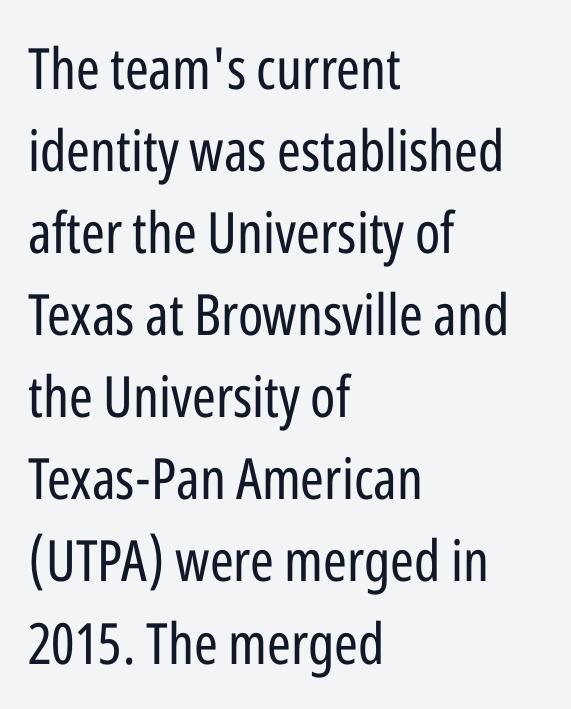
The image shows 57 px regular-weight, condensed sans-serif type, upright; set left-aligned, normal line spacing (1.44x), normal letter spacing, not underlined; low stroke contrast and a medium x-height.
